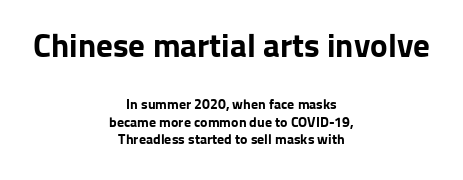
{"serif": "no", "italic": "no", "bold": "yes", "weight": "bold", "width": "normal", "stroke_contrast": "low", "x_height": "medium", "monospaced": "no", "underline": "no", "align": "center", "line_spacing_ratio": 1.24, "letter_spacing": "normal", "letter_spacing_em": 0.0, "larger_block": "first", "size_ratio": 2.36, "glyph_px": 33}
